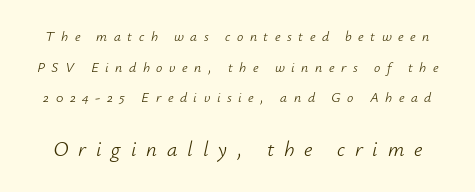
Q: Is the text bold? A: No.
Q: Is the text italic (slanted)? A: Yes, it leans right by about 12 degrees.
Q: Is the text underlined? A: No.
Q: Is the spacing between letters normal or unusually wide? A: Unusually wide.
Q: Is the spacing between lines tight, normal or loose? A: Loose.
Q: Which block of text is set in a larger size, the first (top) or the second (bottom)? A: The second (bottom) one.
